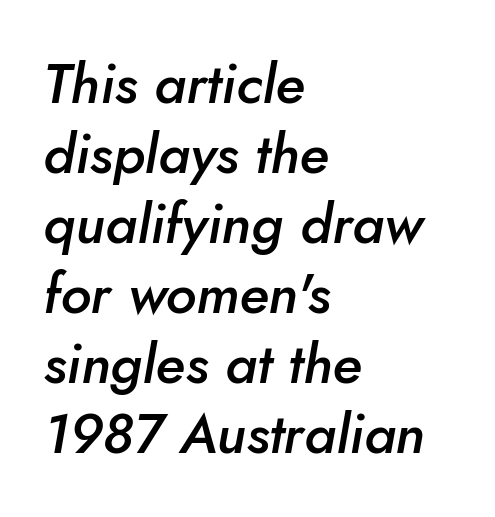
{"italic": "yes", "lean": "right", "slant_degrees": 10, "bold": "semi", "weight": "semibold", "width": "normal", "stroke_contrast": "low", "x_height": "small", "monospaced": "no", "underline": "no", "align": "left", "line_spacing": "normal", "line_spacing_ratio": 1.25, "letter_spacing": "normal", "letter_spacing_em": 0.0, "glyph_px": 56}
